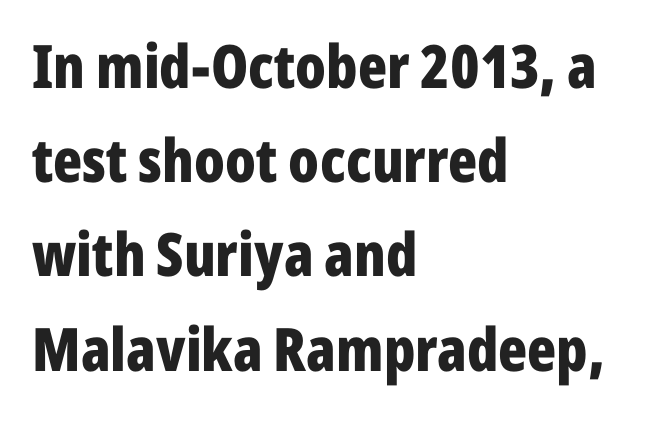
The image shows 60 px bold, condensed sans-serif type, upright; set left-aligned, normal line spacing (1.57x), normal letter spacing, not underlined; low stroke contrast and a medium x-height.
